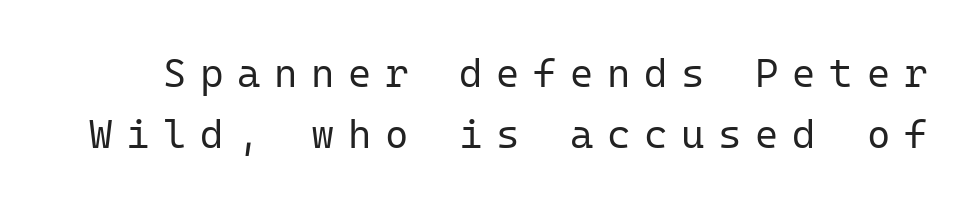
{"serif": "no", "italic": "no", "bold": "no", "weight": "regular", "width": "normal", "stroke_contrast": "low", "x_height": "medium", "monospaced": "yes", "underline": "no", "line_spacing": "normal", "line_spacing_ratio": 1.52, "letter_spacing": "wide", "letter_spacing_em": 0.34, "glyph_px": 40}
